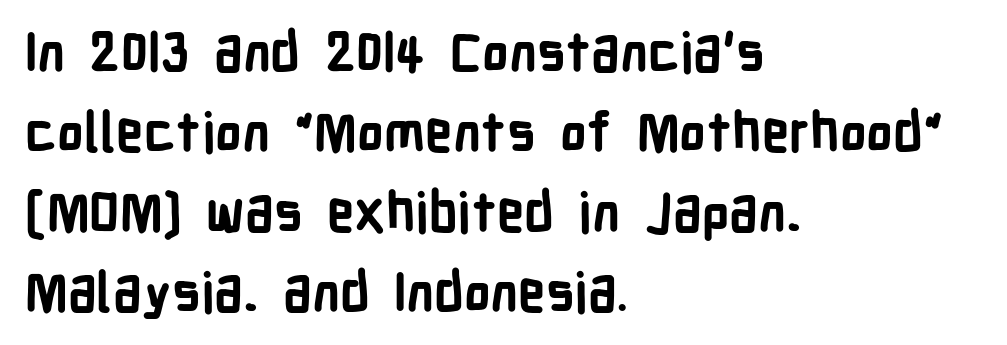
I'd describe the lettering as bold — thick and assertive. The gaps between neighbouring characters are ordinary and unremarkable. Nobody drew a line under any word here. Unlike a traditional serif, this face leaves its strokes unadorned. This sample uses an upright cut, with every glyph sitting square on the baseline. You could not count columns in this text — the font is proportionally spaced.
